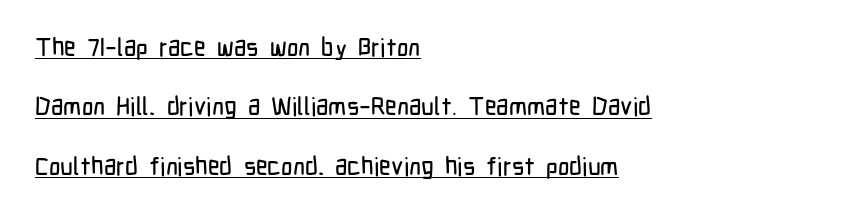
The image shows 25 px text type, upright; set left-aligned, loose line spacing (2.38x), normal letter spacing, underlined.
